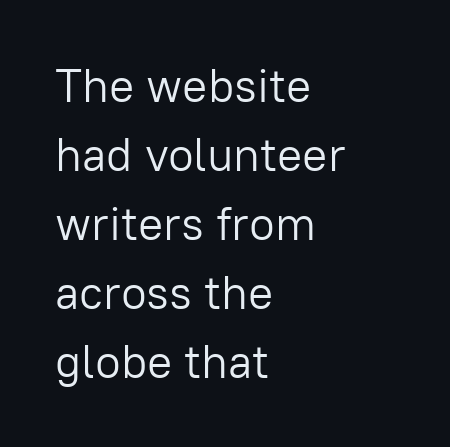
The image shows 47 px light sans-serif type, upright; set left-aligned, normal line spacing (1.47x), normal letter spacing, not underlined; low stroke contrast and a medium x-height.
